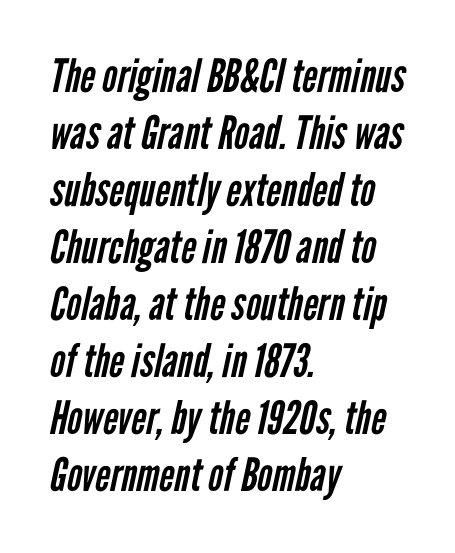
The rendering uses natural spacing where letterforms have individual widths. Observe the absence of serifs on each vertical stroke in this sample. The typeface has the unassuming heft of standard copy or less. A typesetter would call this zero additional tracking.
